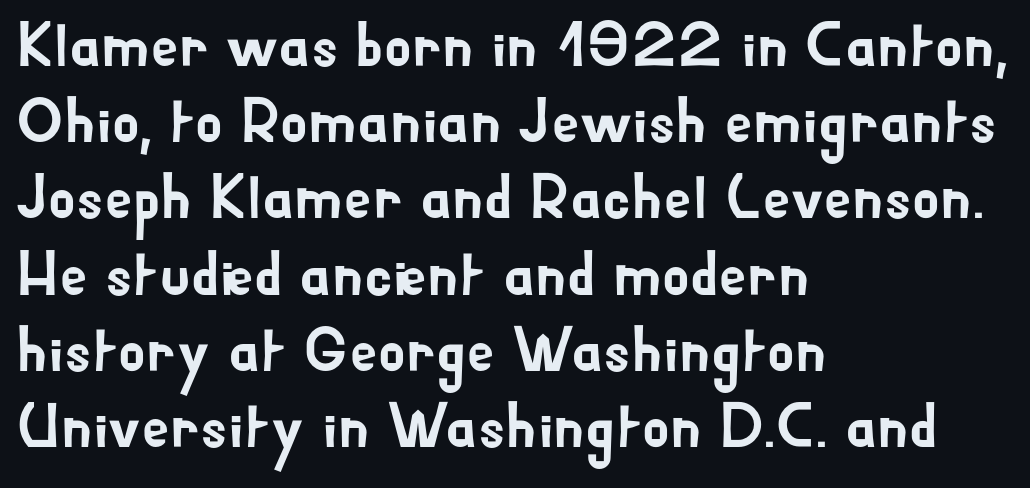
The image shows 63 px sans-serif type, upright; set left-aligned, line spacing 1.21x, normal letter spacing, not underlined; low stroke contrast and a small x-height.
